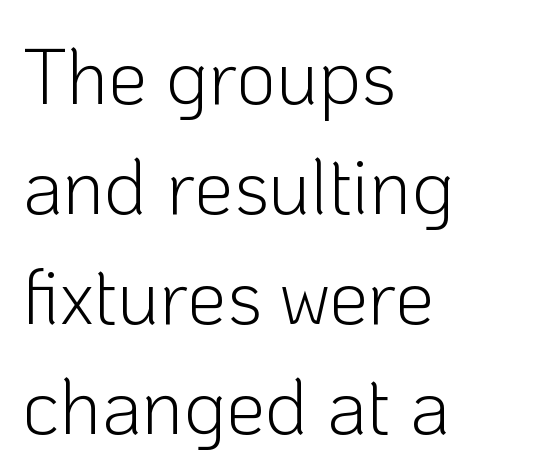
Q: Is the text bold? A: No.
Q: Is the text italic (slanted)? A: No, it is upright.
Q: Is the typeface a serif or a sans-serif typeface? A: Sans-serif.
Q: Is the text underlined? A: No.
Q: How is the paragraph aligned? A: Left-aligned.
Q: Is the spacing between letters normal or unusually wide? A: Normal.
Q: Is the spacing between lines tight, normal or loose? A: Normal.
Q: Width (condensed, normal, or wide)? A: Normal.
Q: Stroke contrast? A: Low.
Q: x-height? A: Medium.
Q: Monospaced? A: No.
